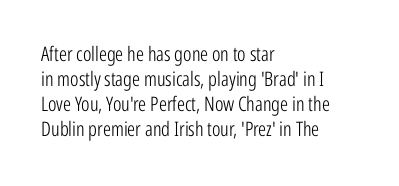
Underline: absent. These glyphs show unthickened strokes, regular width or finer. The leading is moderate, giving the passage an even texture. Upright lettering throughout.
